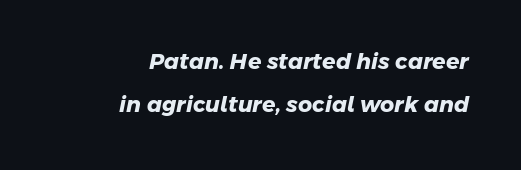
Q: Is the text bold? A: Yes.
Q: Is the text underlined? A: No.
Q: How is the paragraph aligned? A: Right-aligned.
Q: Is the spacing between letters normal or unusually wide? A: Normal.
Q: Is the spacing between lines tight, normal or loose? A: Loose.
